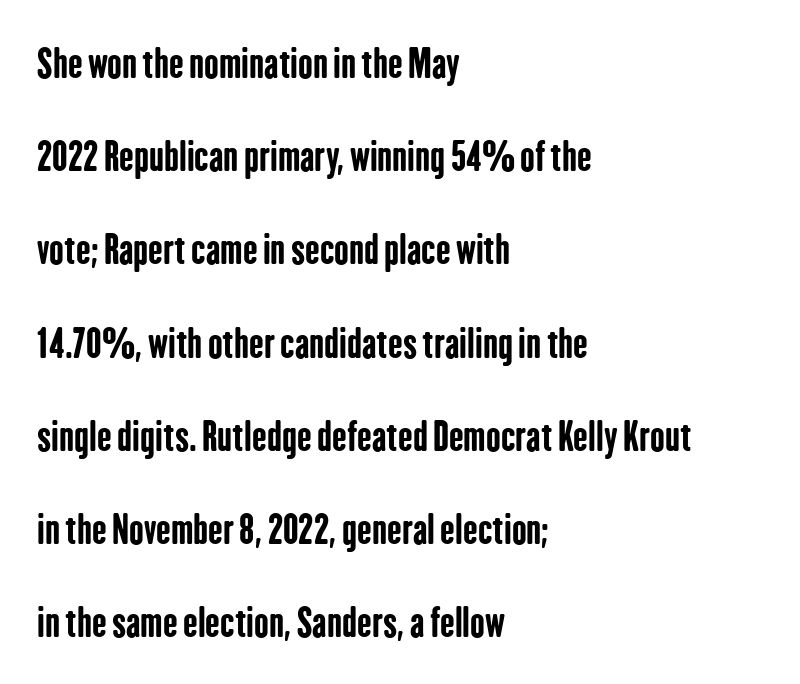
The image shows 39 px bold, condensed sans-serif type, upright; set left-aligned, loose line spacing (2.39x), normal letter spacing, not underlined; low stroke contrast and a medium x-height.
